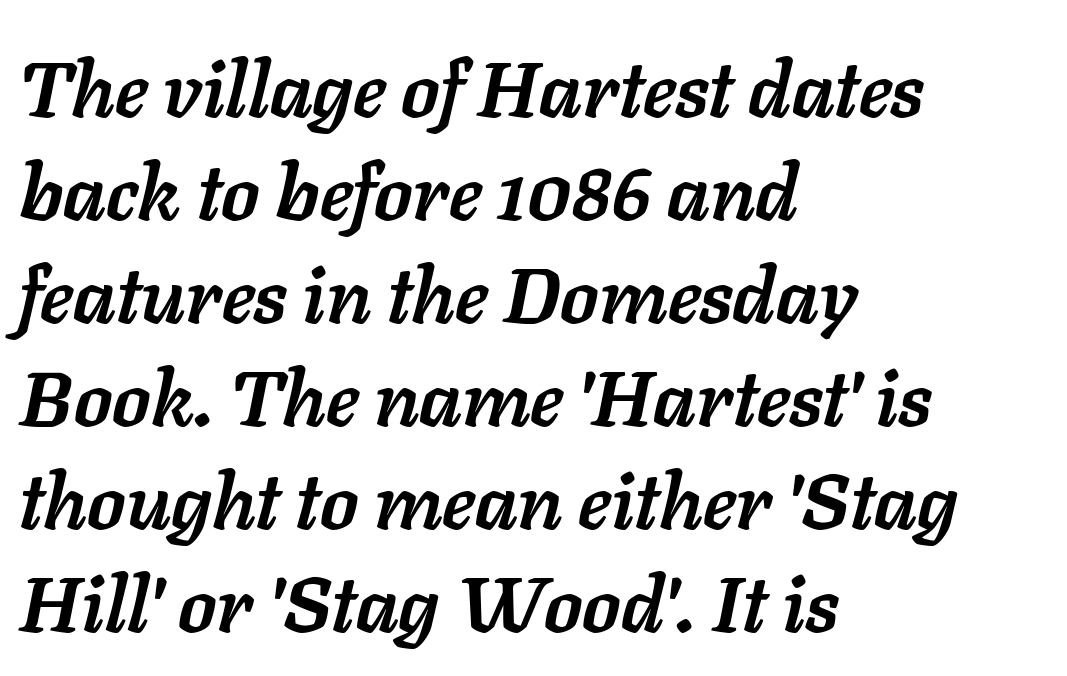
The image shows 78 px semibold type, italic (leaning right); set left-aligned, normal line spacing (1.32x), normal letter spacing, not underlined; low stroke contrast and a medium x-height.
